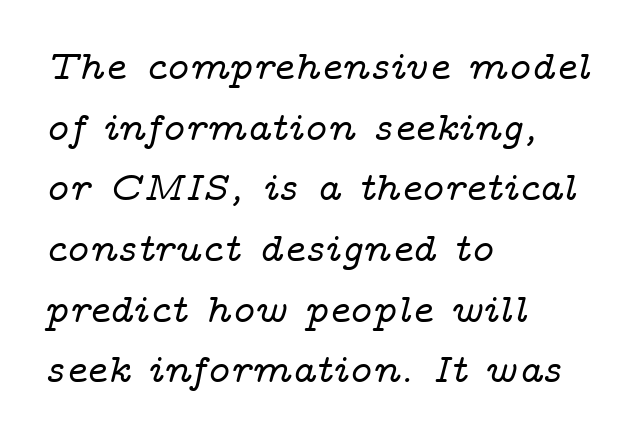
The image shows 41 px wide serif type, italic (leaning right); set left-aligned, normal line spacing (1.48x), normal letter spacing, not underlined; low stroke contrast and a medium x-height.
